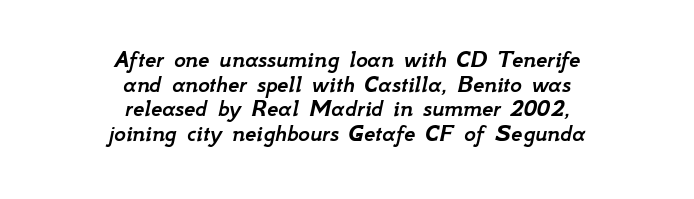
Q: Is the text italic (slanted)? A: Yes, it leans right by about 12 degrees.
Q: Is the text underlined? A: No.
Q: How is the paragraph aligned? A: Centered.
Q: Is the spacing between letters normal or unusually wide? A: Normal.
Q: Is the spacing between lines tight, normal or loose? A: Tight.
